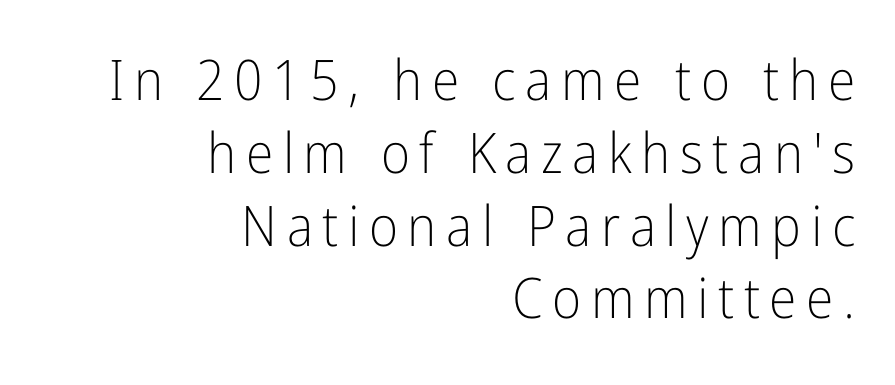
Students, observe: this is what conventionally led text looks like. The lettering holds an erect, upright posture throughout. Words float on clear page, feet unadorned. Is the type heavy? It reads as light-to-regular instead. Stroke terminals: plain, sans-serif. Do the characters align in a grid? No, the font is proportional.
